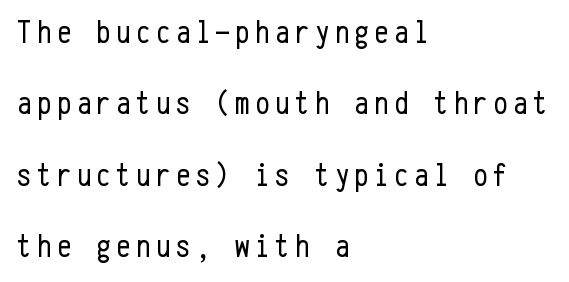
The image shows 32 px regular-weight, condensed sans-serif type, upright, monospaced; set left-aligned, loose line spacing (2.23x), not underlined; low stroke contrast and a medium x-height.
